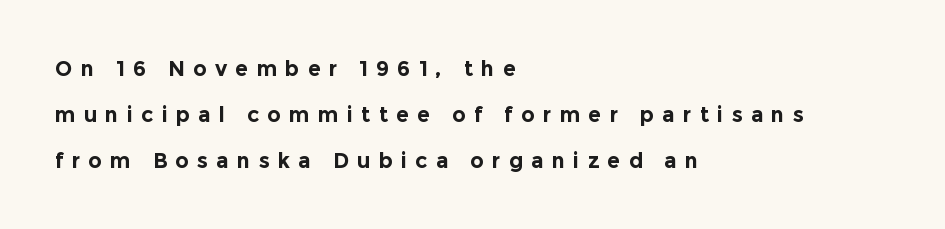
{"italic": "no", "bold": "yes", "underline": "no", "align": "left", "line_spacing": "loose", "line_spacing_ratio": 2.18, "letter_spacing": "wide", "letter_spacing_em": 0.39, "glyph_px": 21}
